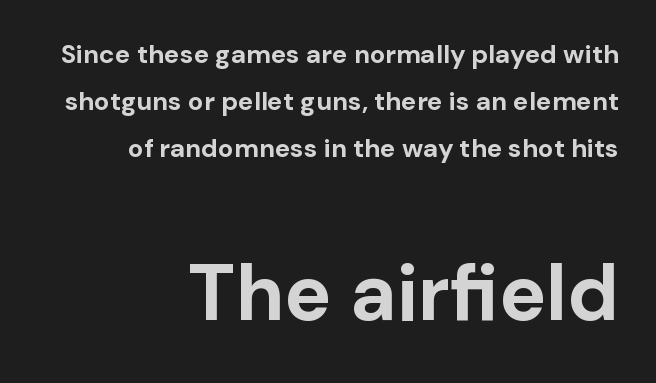
Where is the straight margin? On the right. Is this a fixed-width face? No — the glyphs have proportional, varying widths. Which chunk is bigger? The second one — the bottom block dwarfs the top. Look at the stroke-to-counter ratio: heavy, a bold. The characters display no serif detailing; their extremities are plain.
